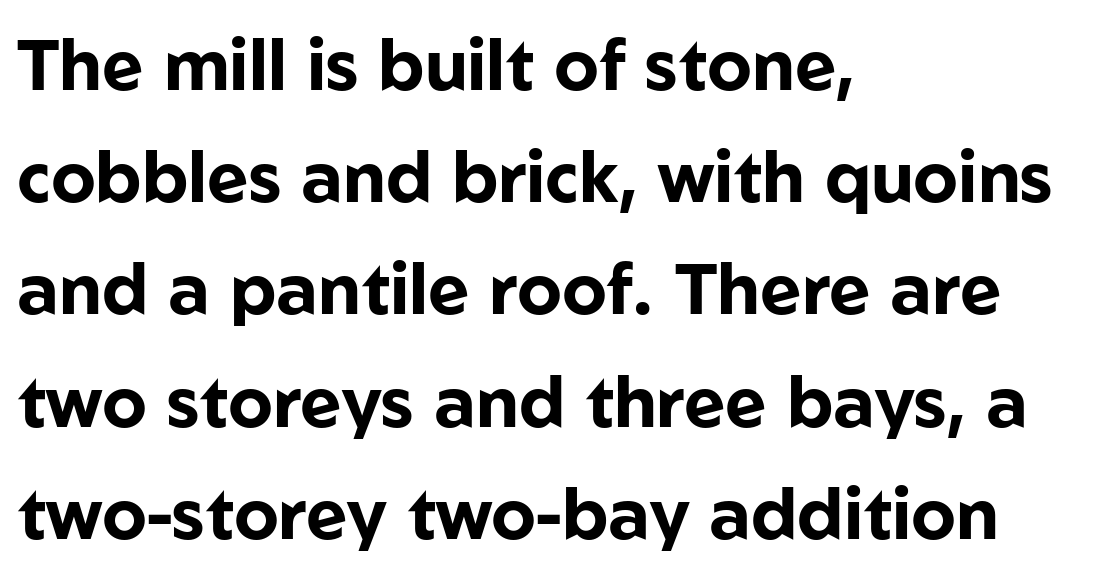
These words are printed bold, with thick strokes throughout. Casual observation: everything's shoved over to the left. This block has exactly the height ordinary leading produces. Tracking here is standard; glyphs follow each other at the usual distance. These lines are rendered in a variable-pitch font. Anything drawn beneath the words? Only blank space.
